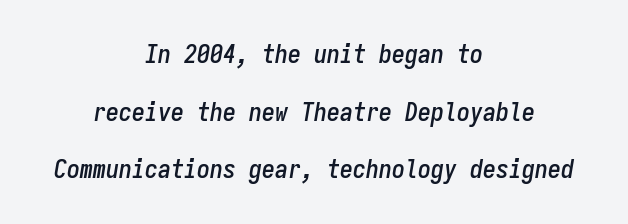
Q: Is the text italic (slanted)? A: Yes, it leans right by about 9 degrees.
Q: Is the text underlined? A: No.
Q: How is the paragraph aligned? A: Centered.
Q: Is the spacing between letters normal or unusually wide? A: Normal.
Q: Is the spacing between lines tight, normal or loose? A: Loose.
